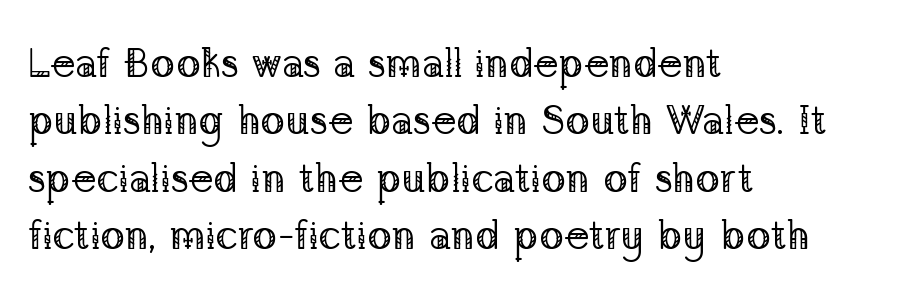
This is not heavy type; no bold has been used. Horizontal bands of white between lines are of average thickness. Each letter's strokes conclude with small projecting serifs. Observe the ordinary spacing: letters are neighbours, not strangers. The zone under the glyphs is completely vacant. Here the designer chose a conventional face with non-uniform glyph widths.
